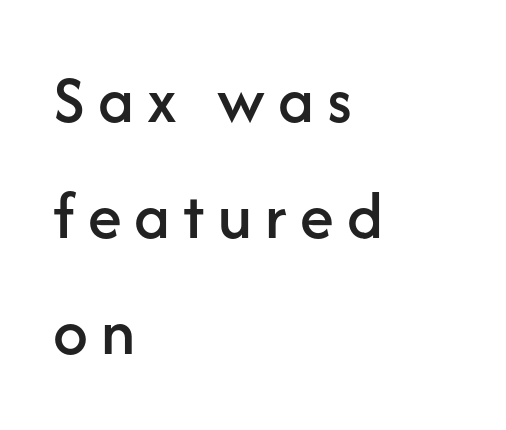
{"serif": "no", "italic": "no", "width": "normal", "stroke_contrast": "low", "x_height": "medium", "monospaced": "no", "underline": "no", "align": "left", "line_spacing": "normal", "line_spacing_ratio": 1.68, "glyph_px": 69}
